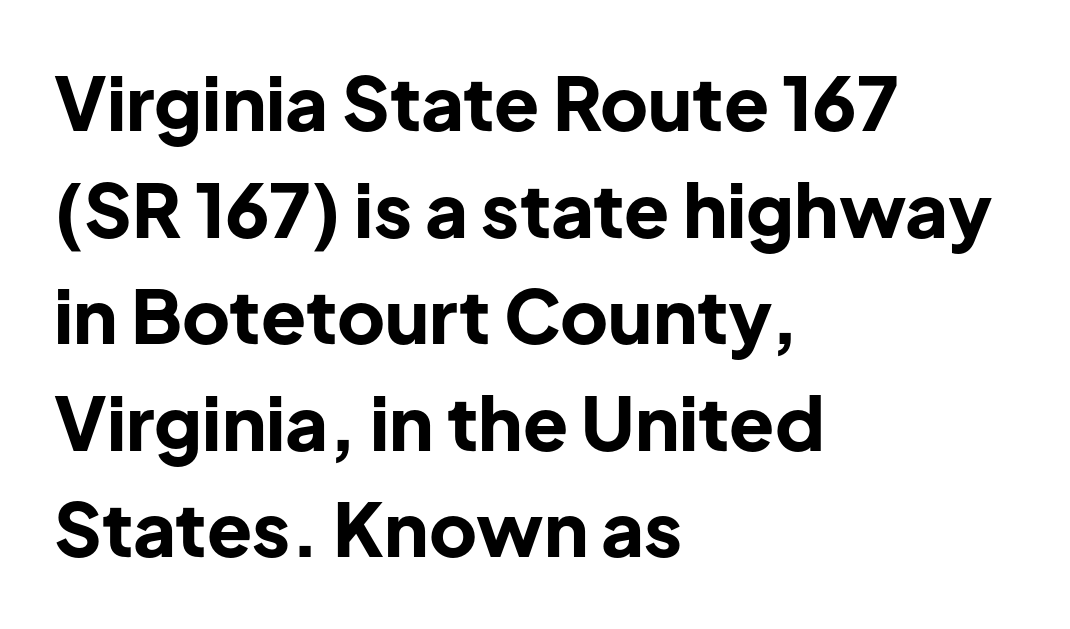
Q: Is the text bold? A: Yes.
Q: Is the text italic (slanted)? A: No, it is upright.
Q: Is the typeface a serif or a sans-serif typeface? A: Sans-serif.
Q: Is the text underlined? A: No.
Q: How is the paragraph aligned? A: Left-aligned.
Q: Is the spacing between letters normal or unusually wide? A: Normal.
Q: Is the spacing between lines tight, normal or loose? A: Normal.
Q: Width (condensed, normal, or wide)? A: Normal.
Q: Stroke contrast? A: Low.
Q: x-height? A: Medium.
Q: Monospaced? A: No.
